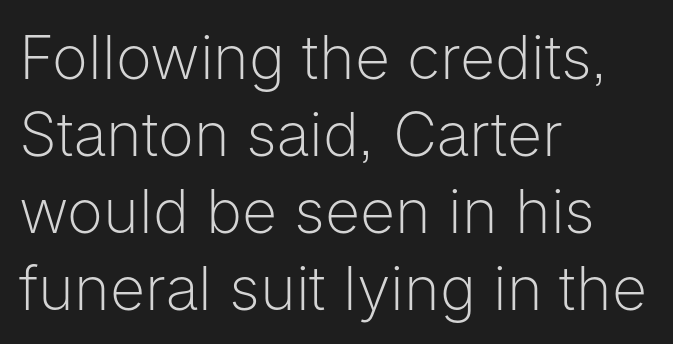
The image shows 61 px light sans-serif type, upright; set left-aligned, normal line spacing (1.26x), normal letter spacing, not underlined; low stroke contrast and a medium x-height.
